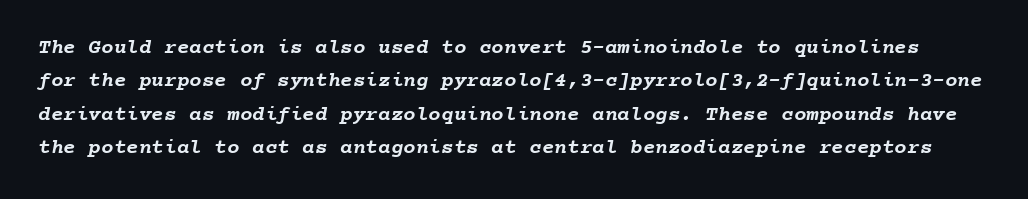
Q: Is the text bold? A: Yes.
Q: Is the text underlined? A: No.
Q: Is the spacing between letters normal or unusually wide? A: Normal.
Q: Is the spacing between lines tight, normal or loose? A: Normal.
